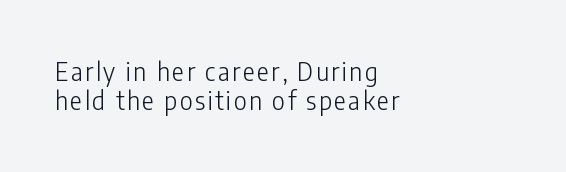
The image shows 25 px text type, upright; set left-aligned, line spacing 1.18x, not underlined.
